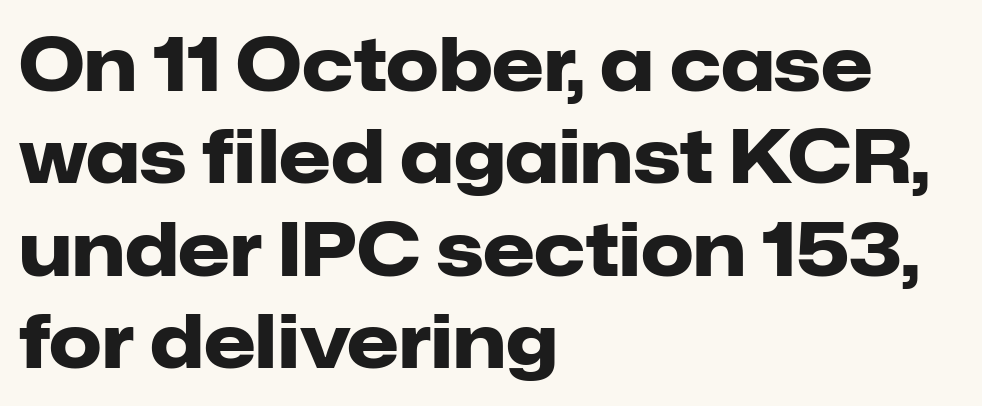
The vertical gap from one line to the next is medium. Characters remain perfectly vertical along every line. Words appear dense and cohesive because spacing is normal. The characters look thick and weighty, a clear bold.
